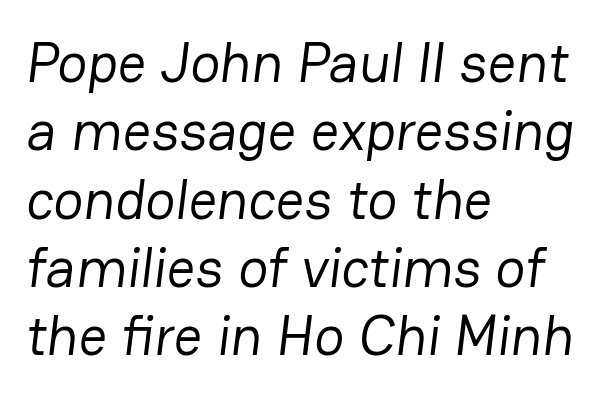
The image shows 56 px regular-weight sans-serif type; set left-aligned, line spacing 1.22x, normal letter spacing, not underlined; low stroke contrast and a medium x-height.
